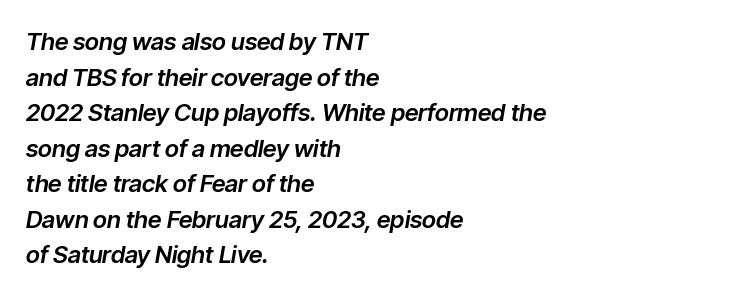
The line-height multiplier appears to be the usual default. A student would call this left alignment; a typographer would say flush left, rag right. The space beneath each line is pristine and unruled. An italicized treatment has been applied to the whole sample. Short note: letters normally spaced.
